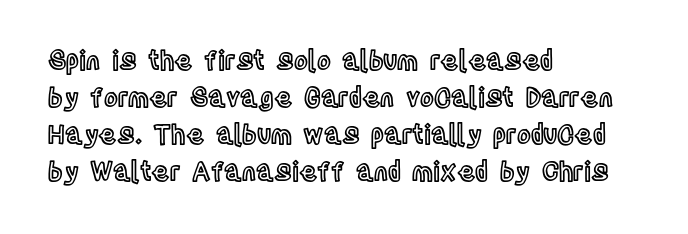
{"italic": "no", "underline": "no", "align": "left", "line_spacing": "normal", "line_spacing_ratio": 1.42, "letter_spacing": "normal", "letter_spacing_em": 0.0, "glyph_px": 26}
